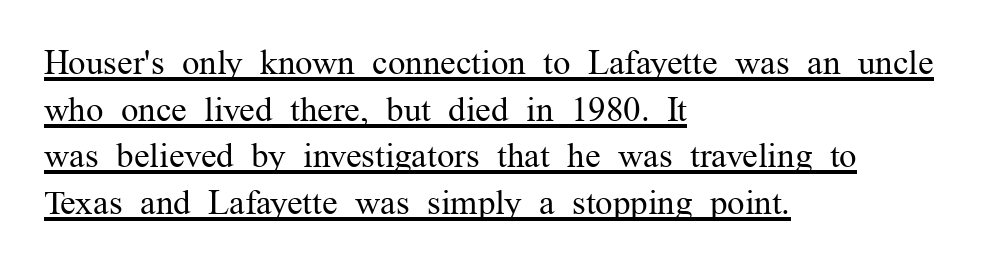
The image shows 35 px regular-weight serif type, upright; set left-aligned, normal line spacing (1.33x), normal letter spacing, underlined; medium stroke contrast and a medium x-height.
